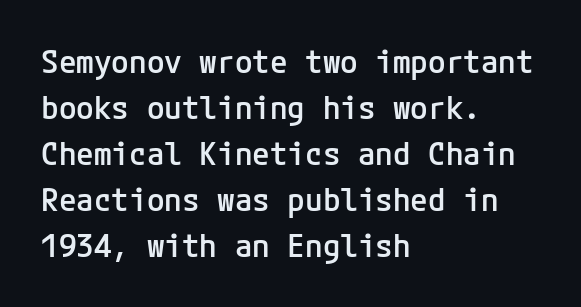
Q: Is the text bold? A: Semi-bold.
Q: Is the text italic (slanted)? A: No, it is upright.
Q: Is the typeface a serif or a sans-serif typeface? A: Sans-serif.
Q: Is the text underlined? A: No.
Q: How is the paragraph aligned? A: Left-aligned.
Q: Is the spacing between letters normal or unusually wide? A: Normal.
Q: Is the spacing between lines tight, normal or loose? A: Normal.
Q: Width (condensed, normal, or wide)? A: Normal.
Q: Stroke contrast? A: Low.
Q: x-height? A: Medium.
